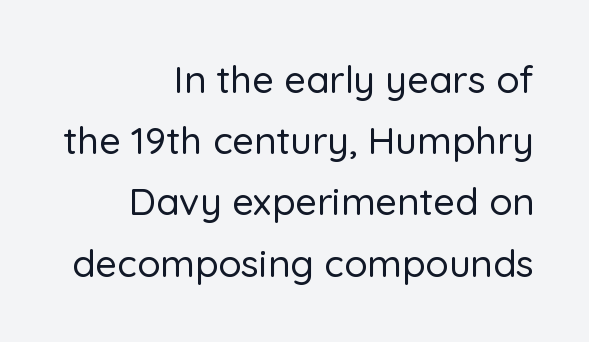
Q: Is the text italic (slanted)? A: No, it is upright.
Q: Is the typeface a serif or a sans-serif typeface? A: Sans-serif.
Q: Is the text underlined? A: No.
Q: How is the paragraph aligned? A: Right-aligned.
Q: Is the spacing between letters normal or unusually wide? A: Normal.
Q: Is the spacing between lines tight, normal or loose? A: Normal.
Q: Width (condensed, normal, or wide)? A: Normal.
Q: Stroke contrast? A: Low.
Q: x-height? A: Medium.
Q: Monospaced? A: No.
